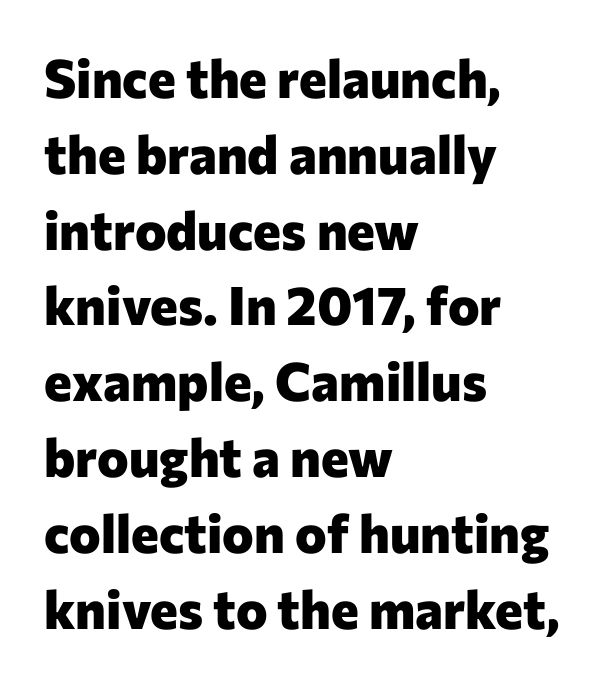
As a designer I'd log this as weight 700, bold. The words here are not underlined. In terms of leading, this rendering sits right in the middle. Inter-character spacing is left at the font's built-in metrics. The specimen reads as upright at a glance. The passage shown is typeset with a sans-serif family.
